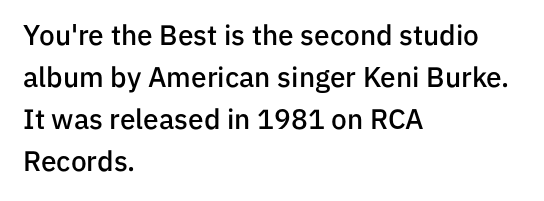
{"serif": "no", "italic": "no", "bold": "semi", "weight": "semibold", "width": "normal", "stroke_contrast": "low", "x_height": "medium", "monospaced": "no", "underline": "no", "align": "left", "line_spacing": "normal", "line_spacing_ratio": 1.5, "letter_spacing": "normal", "letter_spacing_em": 0.0, "glyph_px": 28}
